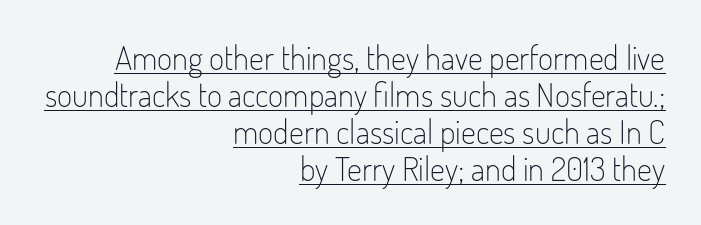
{"serif": "no", "italic": "no", "bold": "no", "weight": "light", "width": "condensed", "stroke_contrast": "low", "x_height": "small", "monospaced": "no", "underline": "yes", "align": "right", "line_spacing": "tight", "line_spacing_ratio": 1.12, "letter_spacing": "normal", "letter_spacing_em": 0.0, "glyph_px": 33}
